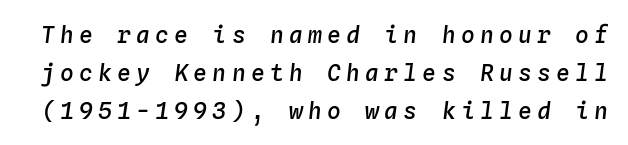
{"italic": "yes", "lean": "right", "slant_degrees": 4, "bold": "semi", "underline": "no", "line_spacing": "normal", "line_spacing_ratio": 1.65, "letter_spacing": "wide", "letter_spacing_em": 0.23, "glyph_px": 23}
